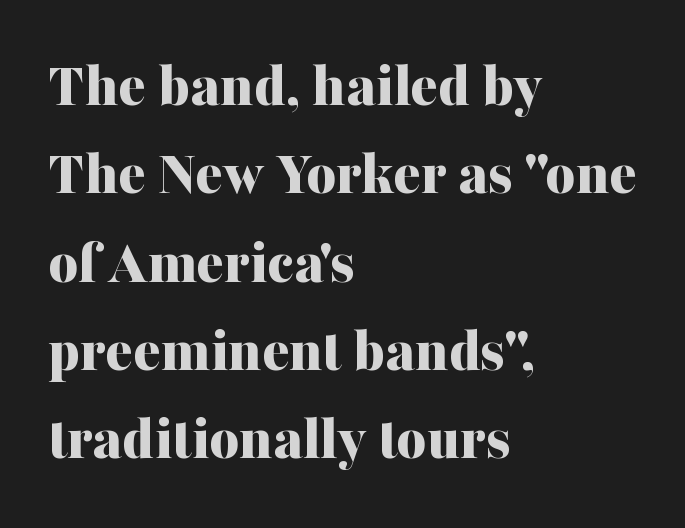
Reading down the block, your eye returns to a fixed left position each line. The space between consecutive lines is moderate. The tracking reads as untouched default to a designer's eye. Proportional: the letters do not fall into vertical columns.
